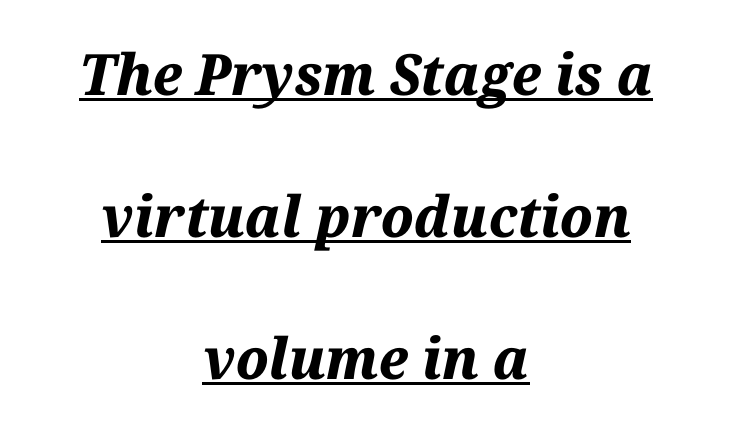
Q: Is the text bold? A: Yes.
Q: Is the text italic (slanted)? A: Yes, it leans right by about 12 degrees.
Q: Is the text underlined? A: Yes.
Q: How is the paragraph aligned? A: Centered.
Q: Is the spacing between letters normal or unusually wide? A: Normal.
Q: Is the spacing between lines tight, normal or loose? A: Loose.
Q: Width (condensed, normal, or wide)? A: Normal.
Q: Stroke contrast? A: Medium.
Q: x-height? A: Medium.
Q: Monospaced? A: No.
